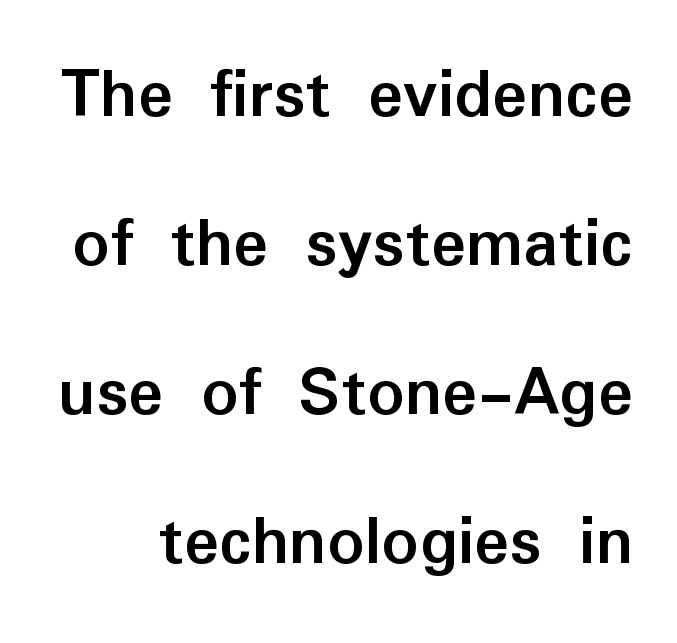
The image shows 73 px semibold sans-serif type, upright; set loose line spacing (2.04x), normal letter spacing, not underlined; low stroke contrast and a medium x-height.
